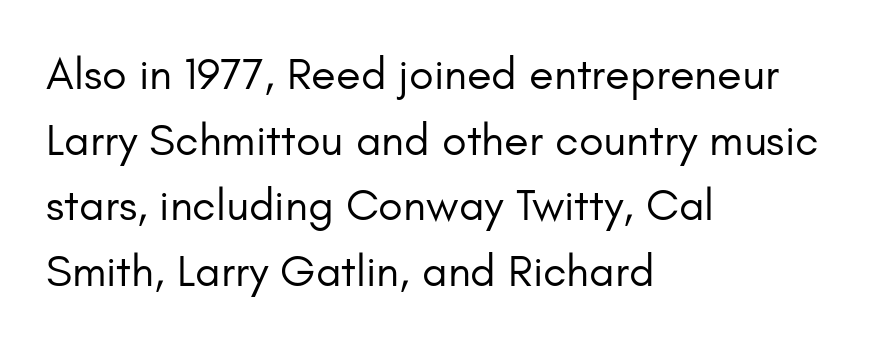
Q: Is the text bold? A: No.
Q: Is the text italic (slanted)? A: No, it is upright.
Q: Is the typeface a serif or a sans-serif typeface? A: Sans-serif.
Q: Is the text underlined? A: No.
Q: How is the paragraph aligned? A: Left-aligned.
Q: Is the spacing between letters normal or unusually wide? A: Normal.
Q: Is the spacing between lines tight, normal or loose? A: Normal.
Q: Width (condensed, normal, or wide)? A: Normal.
Q: Stroke contrast? A: Low.
Q: x-height? A: Small.
Q: Monospaced? A: No.
